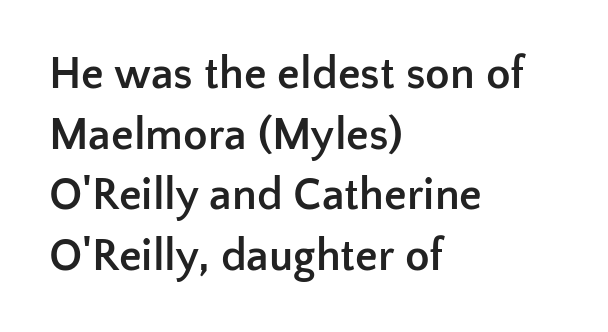
Weight: bold. You could not count columns in this text — the font is proportionally spaced. If you drew a line through each stem, it would be perfectly vertical. Letters rest on an invisible, unmarked baseline. Each letter's strokes conclude bluntly, with no projecting serifs.
